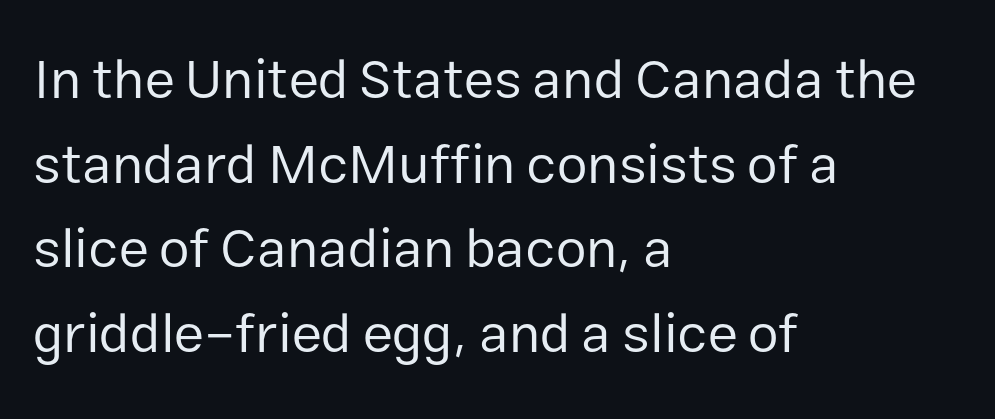
The image shows 55 px regular-weight sans-serif type, upright; set left-aligned, normal line spacing (1.54x), normal letter spacing, not underlined; low stroke contrast and a medium x-height.
